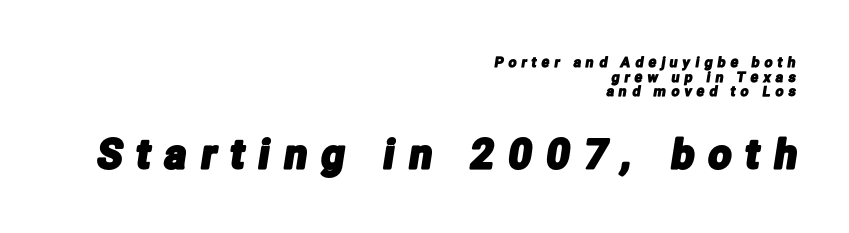
{"serif": "no", "width": "condensed", "stroke_contrast": "low", "x_height": "medium", "monospaced": "no", "underline": "no", "align": "right", "line_spacing": "tight", "line_spacing_ratio": 1.05, "letter_spacing": "wide", "letter_spacing_em": 0.37, "larger_block": "second", "size_ratio": 2.86, "glyph_px": 40}
